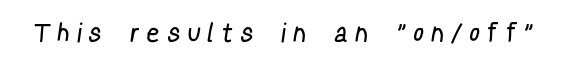
{"bold": "no", "underline": "no", "letter_spacing": "wide", "letter_spacing_em": 0.4, "glyph_px": 26}
